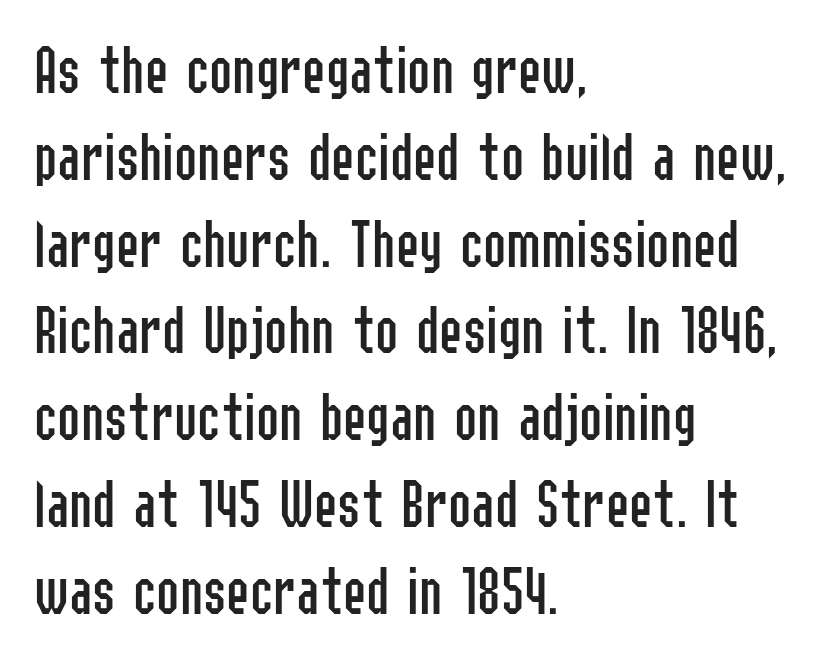
A typesetter would mark this as roman, not italic. Alignment: flush left. A typesetter would call this proportional, since set widths differ per character. Quick note: underline off. Each word holds together tightly as a unit, with standard inter-letter gaps. A quiet, ordinary-to-light weight characterises the typeface.
